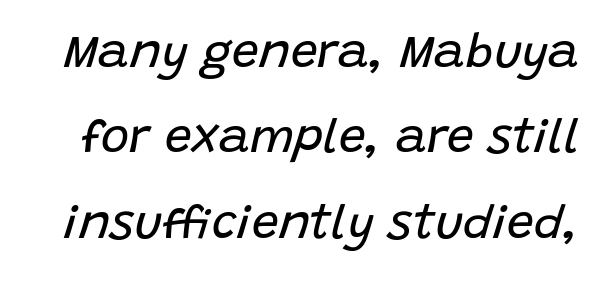
Q: Is the text bold? A: No.
Q: Is the text italic (slanted)? A: Yes, it leans right by about 15 degrees.
Q: Is the text underlined? A: No.
Q: Is the spacing between letters normal or unusually wide? A: Normal.
Q: Width (condensed, normal, or wide)? A: Normal.
Q: Stroke contrast? A: Low.
Q: x-height? A: Large.
Q: Monospaced? A: No.
